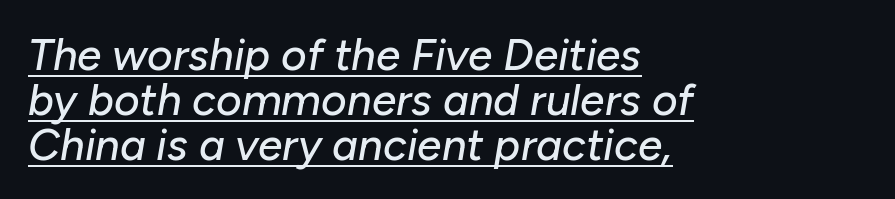
{"italic": "yes", "lean": "right", "slant_degrees": 10, "width": "normal", "stroke_contrast": "low", "x_height": "medium", "monospaced": "no", "underline": "yes", "align": "left", "line_spacing": "tight", "line_spacing_ratio": 1.02, "letter_spacing": "normal", "letter_spacing_em": 0.0, "glyph_px": 44}
